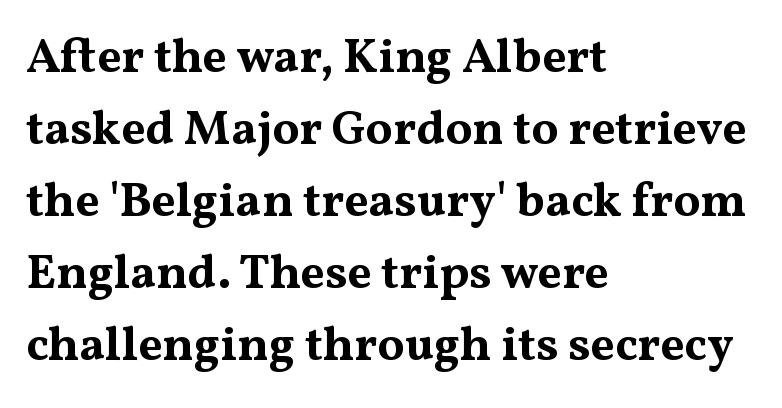
The image shows 48 px bold, wide serif type, upright; set left-aligned, normal line spacing (1.5x), normal letter spacing, not underlined; medium stroke contrast and a medium x-height.
